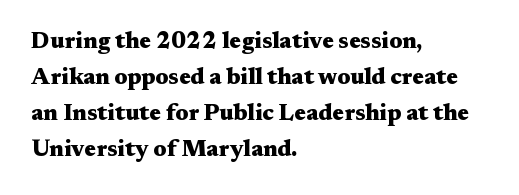
The image shows 23 px bold type, upright; set left-aligned, normal line spacing (1.57x), normal letter spacing, not underlined.
